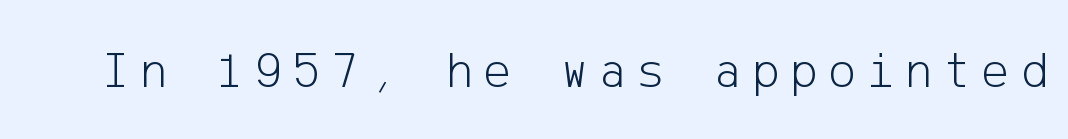
{"serif": "no", "italic": "no", "bold": "no", "weight": "light", "width": "normal", "stroke_contrast": "low", "x_height": "medium", "underline": "no", "letter_spacing": "wide", "letter_spacing_em": 0.22, "glyph_px": 51}
